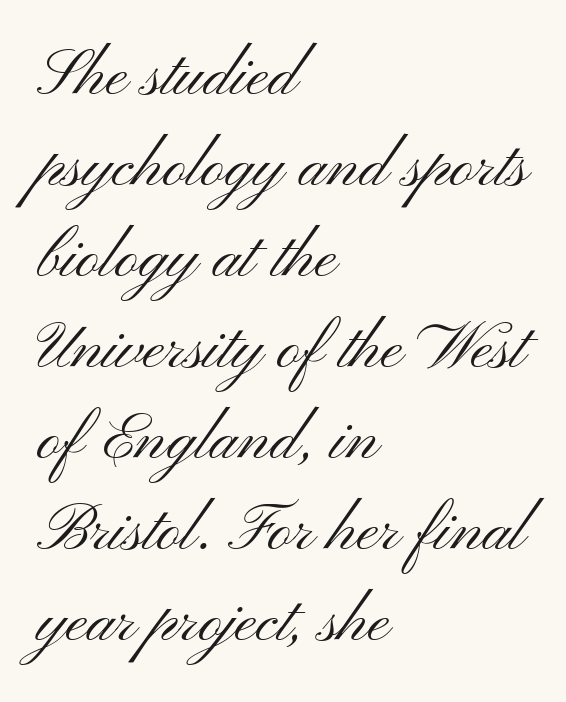
The image shows 65 px light, wide sans-serif type; set left-aligned, normal line spacing (1.4x), normal letter spacing, not underlined; medium stroke contrast and a small x-height.
